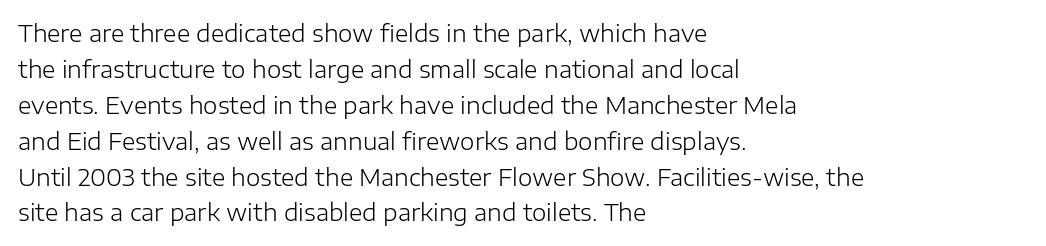
Q: Is the text bold? A: No.
Q: Is the text italic (slanted)? A: No, it is upright.
Q: Is the text underlined? A: No.
Q: How is the paragraph aligned? A: Left-aligned.
Q: Is the spacing between letters normal or unusually wide? A: Normal.
Q: Is the spacing between lines tight, normal or loose? A: Normal.
